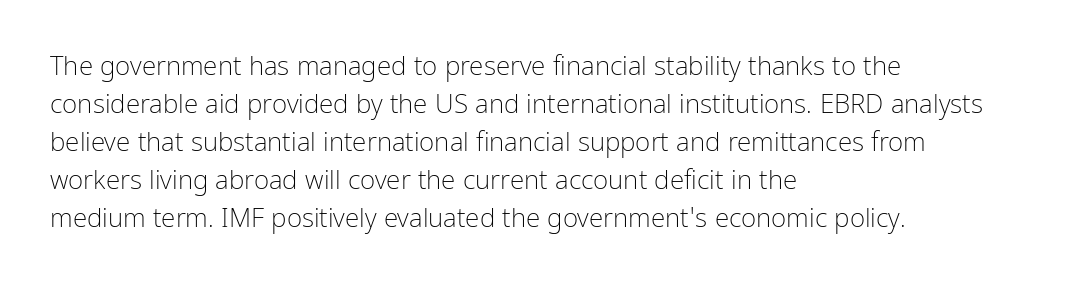
The image shows 26 px text type, upright; set left-aligned, normal line spacing (1.46x), normal letter spacing, not underlined.
